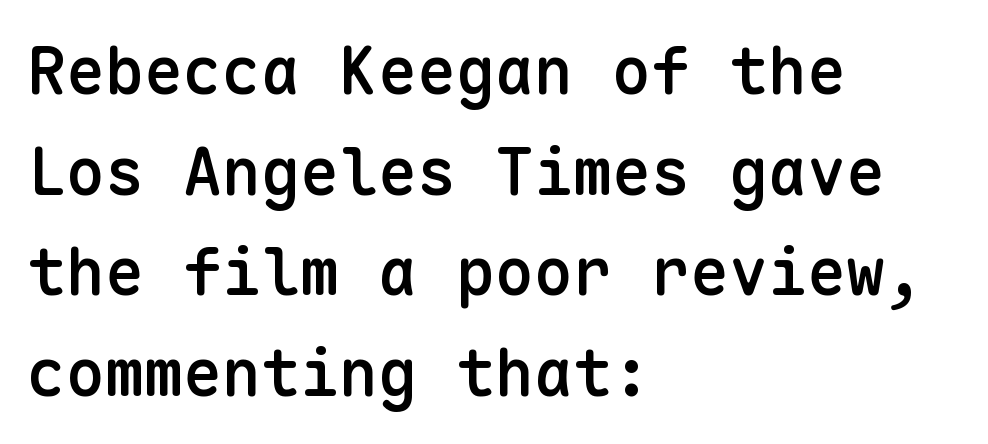
Q: Is the text bold? A: Semi-bold.
Q: Is the text italic (slanted)? A: No, it is upright.
Q: Is the typeface a serif or a sans-serif typeface? A: Sans-serif.
Q: Is the text underlined? A: No.
Q: How is the paragraph aligned? A: Left-aligned.
Q: Is the spacing between letters normal or unusually wide? A: Normal.
Q: Is the spacing between lines tight, normal or loose? A: Normal.
Q: Width (condensed, normal, or wide)? A: Normal.
Q: Stroke contrast? A: Low.
Q: x-height? A: Medium.
Q: Monospaced? A: Yes.
